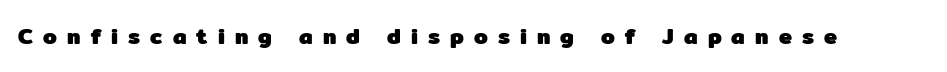
{"italic": "no", "bold": "yes", "underline": "no", "letter_spacing": "wide", "letter_spacing_em": 0.46, "glyph_px": 22}
